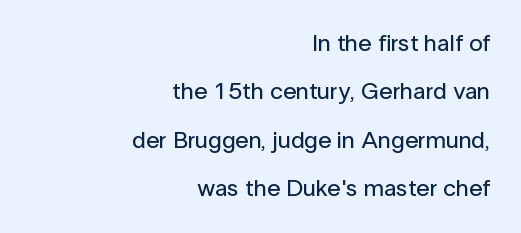
The image shows 24 px text type, upright; set right-aligned, loose line spacing (2.02x), normal letter spacing, not underlined.
